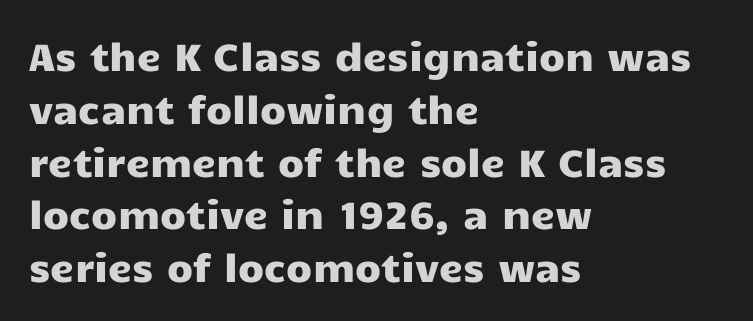
Q: Is the text italic (slanted)? A: No, it is upright.
Q: Is the typeface a serif or a sans-serif typeface? A: Sans-serif.
Q: Is the text underlined? A: No.
Q: How is the paragraph aligned? A: Left-aligned.
Q: Is the spacing between letters normal or unusually wide? A: Normal.
Q: Is the spacing between lines tight, normal or loose? A: Normal.
Q: Width (condensed, normal, or wide)? A: Wide.
Q: Stroke contrast? A: Low.
Q: x-height? A: Medium.
Q: Monospaced? A: No.
